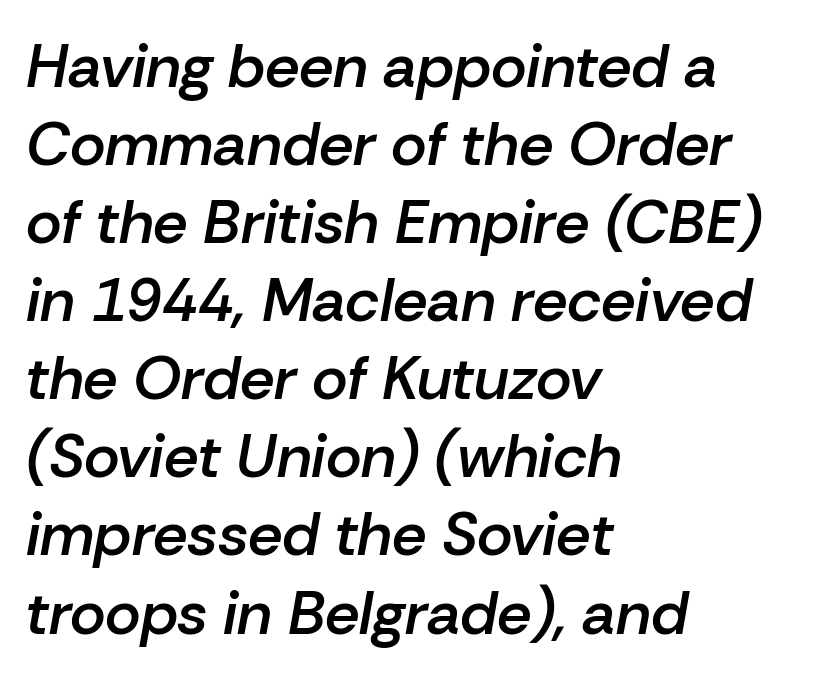
The image shows 61 px semibold type, italic (leaning right); set left-aligned, normal line spacing (1.28x), normal letter spacing, not underlined; low stroke contrast and a medium x-height.
